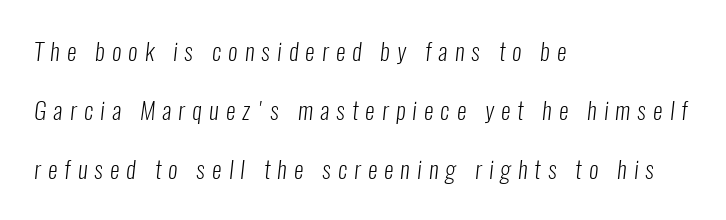
{"bold": "no", "underline": "no", "align": "left", "line_spacing": "loose", "line_spacing_ratio": 2.45, "letter_spacing": "wide", "letter_spacing_em": 0.3, "glyph_px": 24}
